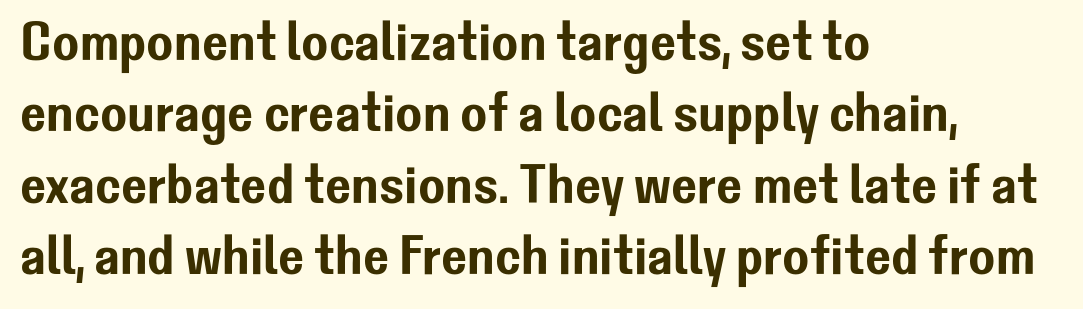
The image shows 55 px sans-serif type, upright; set left-aligned, normal line spacing (1.3x), normal letter spacing, not underlined; low stroke contrast and a medium x-height.
